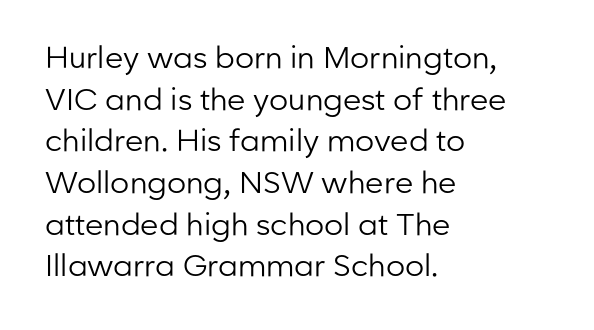
Q: Is the text bold? A: No.
Q: Is the text italic (slanted)? A: No, it is upright.
Q: Is the typeface a serif or a sans-serif typeface? A: Sans-serif.
Q: Is the text underlined? A: No.
Q: How is the paragraph aligned? A: Left-aligned.
Q: Is the spacing between letters normal or unusually wide? A: Normal.
Q: Is the spacing between lines tight, normal or loose? A: Normal.
Q: Width (condensed, normal, or wide)? A: Normal.
Q: Stroke contrast? A: Low.
Q: x-height? A: Medium.
Q: Monospaced? A: No.
